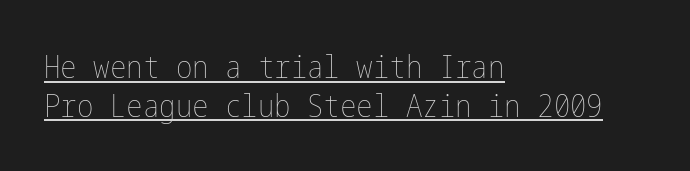
The image shows 31 px thin, condensed type, upright; set left-aligned, normal line spacing (1.25x), normal letter spacing, underlined; low stroke contrast and a medium x-height.
